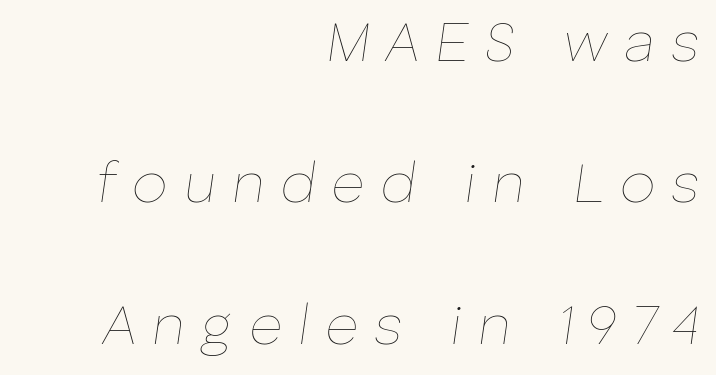
Q: Is the text bold? A: No.
Q: Is the text italic (slanted)? A: Yes, it leans right by about 8 degrees.
Q: Is the text underlined? A: No.
Q: How is the paragraph aligned? A: Right-aligned.
Q: Is the spacing between letters normal or unusually wide? A: Unusually wide.
Q: Is the spacing between lines tight, normal or loose? A: Loose.
Q: Width (condensed, normal, or wide)? A: Normal.
Q: Stroke contrast? A: Low.
Q: x-height? A: Medium.
Q: Monospaced? A: No.
